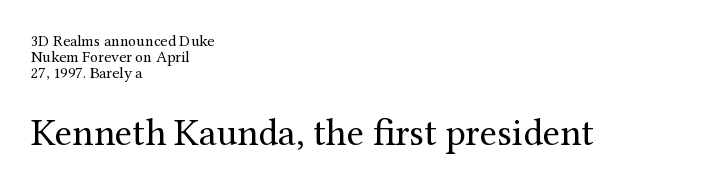
Q: Is the text bold? A: No.
Q: Is the text italic (slanted)? A: No, it is upright.
Q: Is the typeface a serif or a sans-serif typeface? A: Serif.
Q: Is the text underlined? A: No.
Q: How is the paragraph aligned? A: Left-aligned.
Q: Is the spacing between letters normal or unusually wide? A: Normal.
Q: Is the spacing between lines tight, normal or loose? A: Tight.
Q: Which block of text is set in a larger size, the first (top) or the second (bottom)? A: The second (bottom) one.
Q: Width (condensed, normal, or wide)? A: Normal.
Q: Stroke contrast? A: Medium.
Q: x-height? A: Medium.
Q: Monospaced? A: No.
